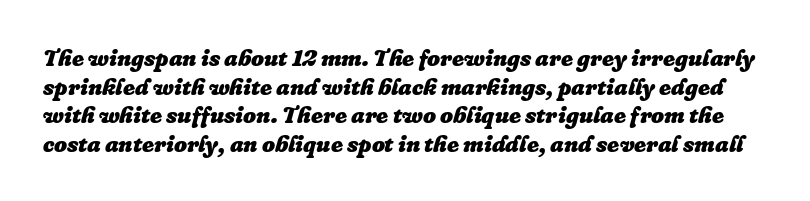
The image shows 23 px bold type, italic (leaning right); set line spacing 1.24x, normal letter spacing, not underlined.
